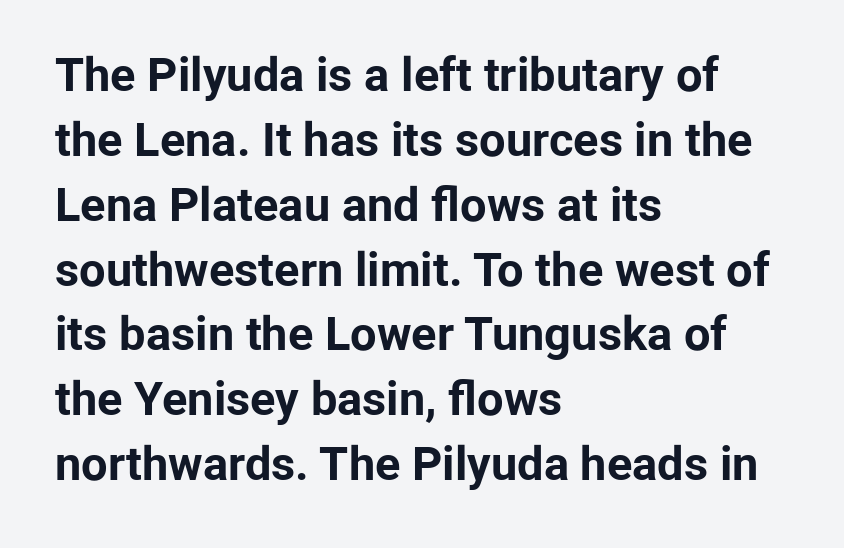
The image shows 47 px bold sans-serif type, upright; set left-aligned, normal line spacing (1.38x), normal letter spacing, not underlined; low stroke contrast and a medium x-height.
